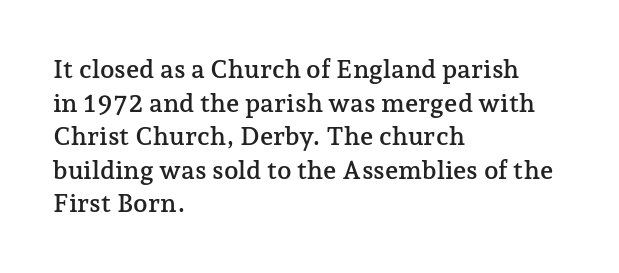
The image shows 26 px text type, upright; set left-aligned, normal line spacing (1.29x), normal letter spacing, not underlined.
